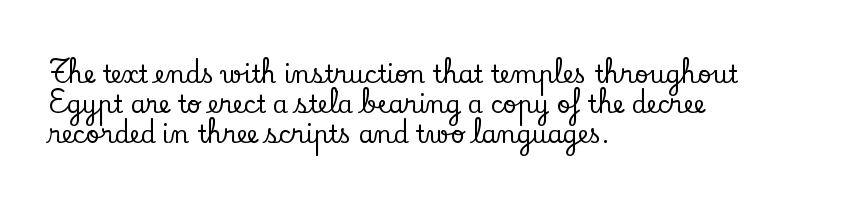
{"italic": "no", "underline": "no", "align": "left", "line_spacing_ratio": 1.24, "letter_spacing": "normal", "letter_spacing_em": 0.0, "glyph_px": 24}
